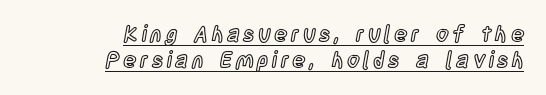
The image shows 22 px text type; set right-aligned, line spacing 1.16x, underlined.
